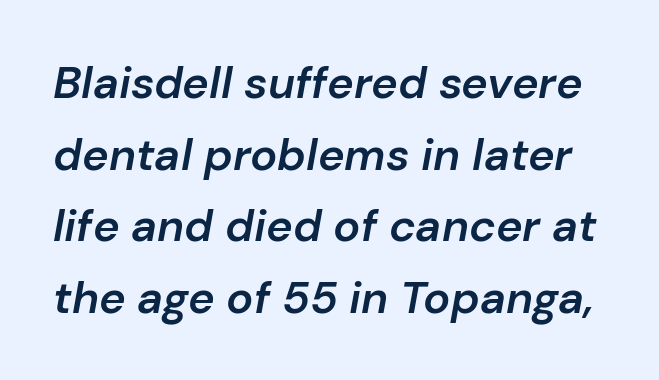
{"italic": "yes", "lean": "right", "slant_degrees": 10, "bold": "semi", "weight": "semibold", "width": "normal", "stroke_contrast": "low", "x_height": "medium", "monospaced": "no", "underline": "no", "line_spacing": "normal", "line_spacing_ratio": 1.59, "letter_spacing": "normal", "letter_spacing_em": 0.0, "glyph_px": 45}
